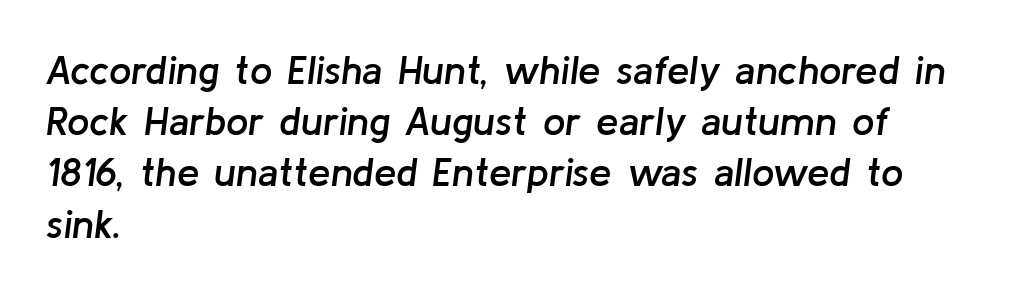
The image shows 40 px semibold type, italic (leaning right); set left-aligned, normal line spacing (1.28x), normal letter spacing, not underlined; low stroke contrast and a medium x-height.
